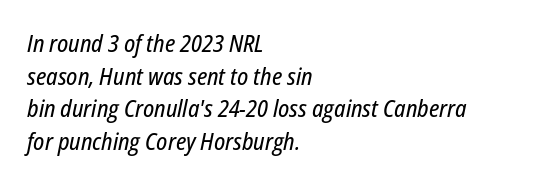
Q: Is the text italic (slanted)? A: Yes, it leans right by about 12 degrees.
Q: Is the text underlined? A: No.
Q: How is the paragraph aligned? A: Left-aligned.
Q: Is the spacing between letters normal or unusually wide? A: Normal.
Q: Is the spacing between lines tight, normal or loose? A: Normal.
